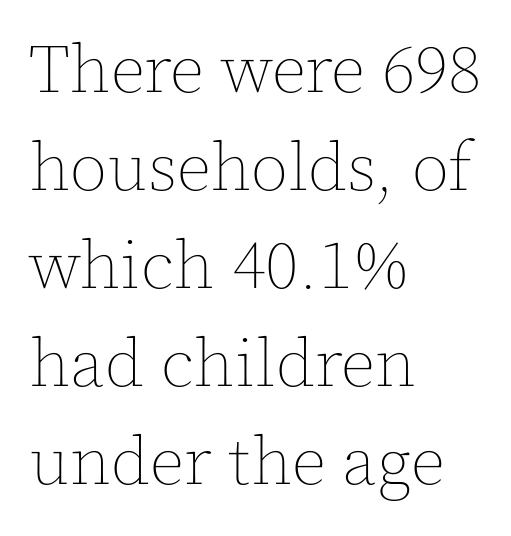
The image shows 68 px thin type, upright; set left-aligned, normal line spacing (1.44x), normal letter spacing, not underlined; a medium x-height.
